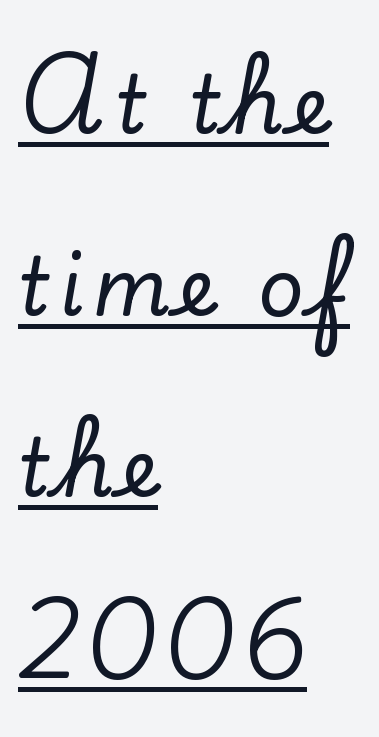
The image shows 80 px serif type; set left-aligned, loose line spacing (2.27x), underlined; low stroke contrast and a small x-height.
